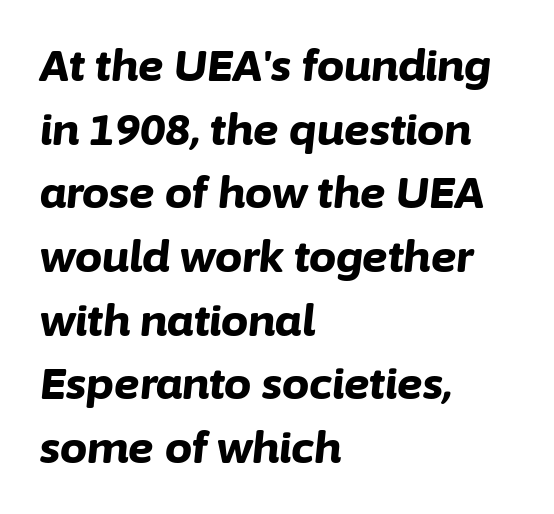
Q: Is the text bold? A: Yes.
Q: Is the text italic (slanted)? A: Yes, it leans right by about 6 degrees.
Q: Is the text underlined? A: No.
Q: How is the paragraph aligned? A: Left-aligned.
Q: Is the spacing between letters normal or unusually wide? A: Normal.
Q: Is the spacing between lines tight, normal or loose? A: Normal.
Q: Width (condensed, normal, or wide)? A: Normal.
Q: Stroke contrast? A: Low.
Q: x-height? A: Medium.
Q: Monospaced? A: No.
